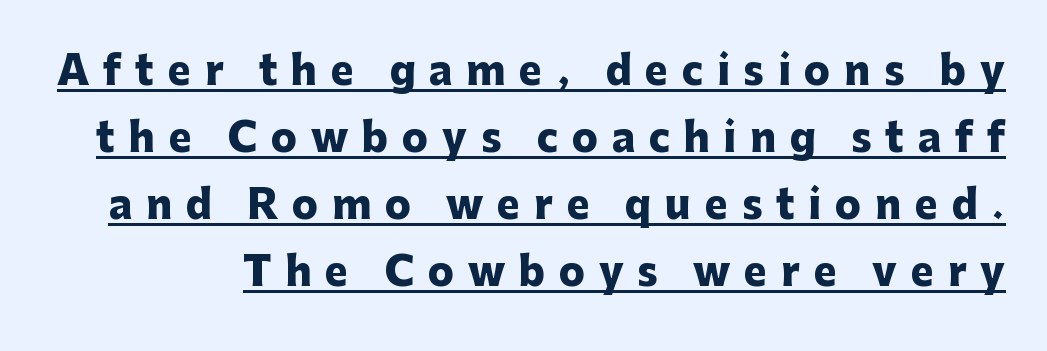
No feet cap the strokes, marking this as sans-serif type. Look at the tracking — it's clearly loosened, letters drifting apart. Tall strokes in this sample are plumb rather than angled. I'd describe the lettering as bold — thick and assertive. Here the designer chose a conventional face with non-uniform glyph widths.
